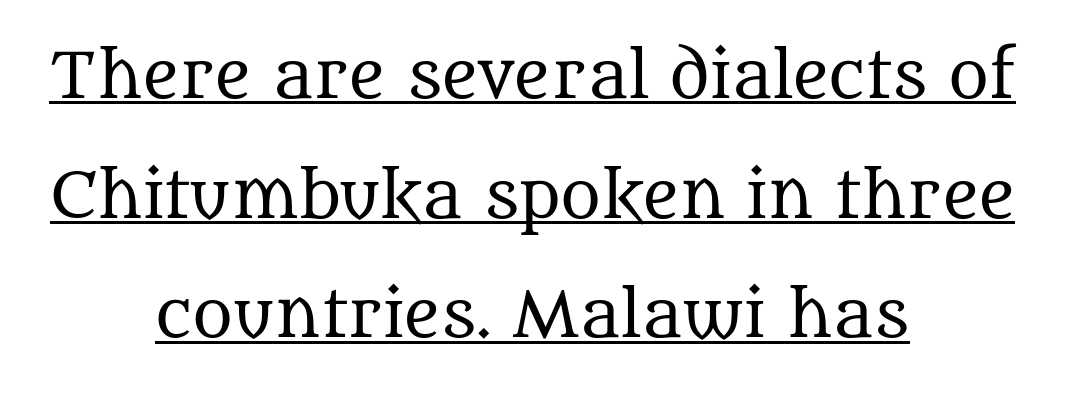
Proportional: the letters do not fall into vertical columns. Reading down the block, each line starts at a different indent, mirrored at its end. A serif font was chosen for this passage. Tracking here is standard; glyphs follow each other at the usual distance. A roman cut, with each character standing at attention. Underlining? Definitely there.
